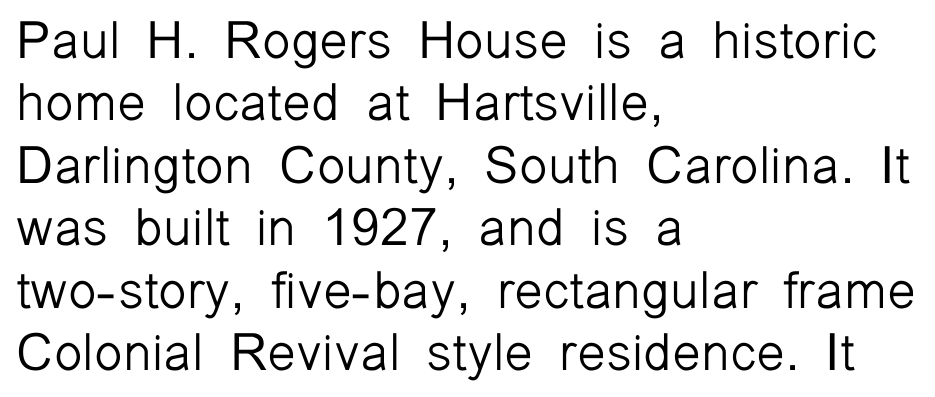
The image shows 52 px light sans-serif type, upright; set left-aligned, line spacing 1.2x, normal letter spacing, not underlined; low stroke contrast and a medium x-height.
